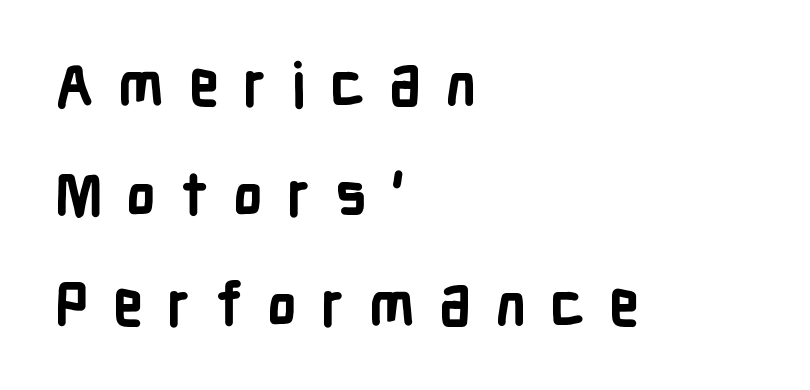
{"serif": "no", "italic": "no", "bold": "yes", "weight": "bold", "width": "condensed", "stroke_contrast": "low", "x_height": "medium", "monospaced": "no", "underline": "no", "align": "left", "line_spacing_ratio": 1.83, "letter_spacing": "wide", "letter_spacing_em": 0.4, "glyph_px": 60}
